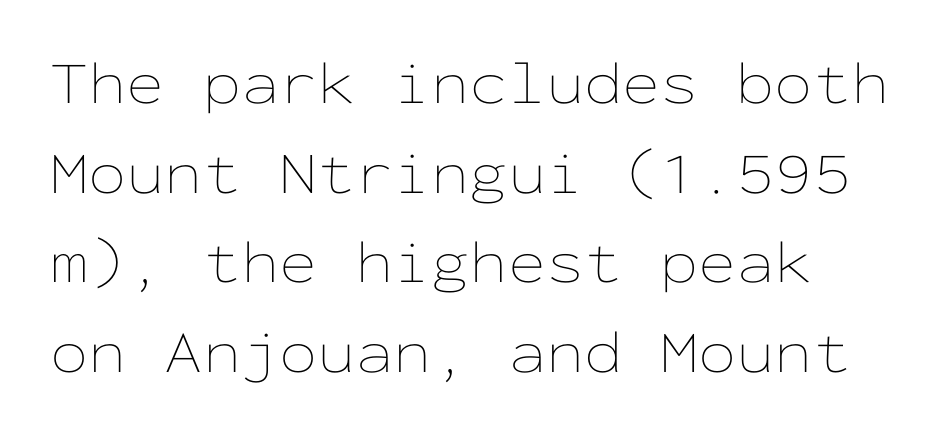
{"italic": "no", "bold": "no", "weight": "thin", "width": "wide", "stroke_contrast": "low", "x_height": "medium", "monospaced": "yes", "underline": "no", "line_spacing": "normal", "line_spacing_ratio": 1.47, "letter_spacing": "normal", "letter_spacing_em": 0.0, "glyph_px": 61}
